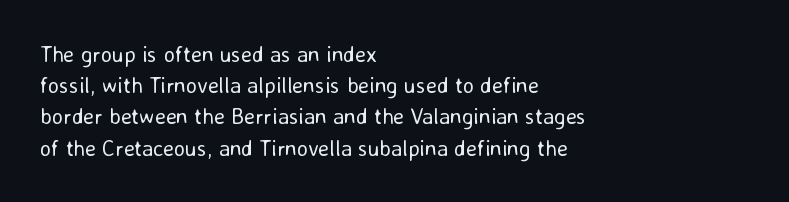
Q: Is the text bold? A: No.
Q: Is the text italic (slanted)? A: No, it is upright.
Q: Is the text underlined? A: No.
Q: How is the paragraph aligned? A: Left-aligned.
Q: Is the spacing between letters normal or unusually wide? A: Normal.
Q: Is the spacing between lines tight, normal or loose? A: Normal.
